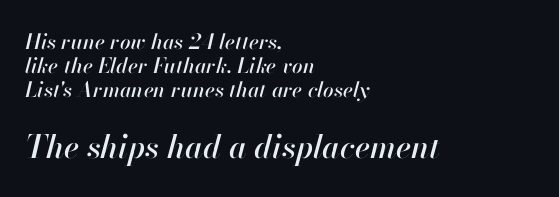
Q: Is the text italic (slanted)? A: Yes, it leans right by about 13 degrees.
Q: Is the text underlined? A: No.
Q: How is the paragraph aligned? A: Left-aligned.
Q: Is the spacing between letters normal or unusually wide? A: Normal.
Q: Is the spacing between lines tight, normal or loose? A: Tight.
Q: Which block of text is set in a larger size, the first (top) or the second (bottom)? A: The second (bottom) one.
Q: Width (condensed, normal, or wide)? A: Normal.
Q: Stroke contrast? A: High.
Q: x-height? A: Small.
Q: Monospaced? A: No.
